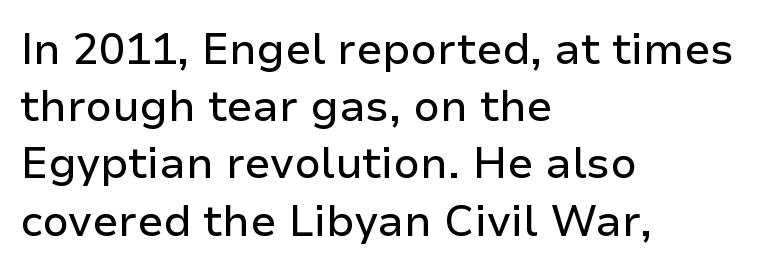
{"serif": "no", "italic": "no", "width": "normal", "stroke_contrast": "low", "x_height": "medium", "monospaced": "no", "underline": "no", "align": "left", "line_spacing": "normal", "line_spacing_ratio": 1.33, "letter_spacing": "normal", "letter_spacing_em": 0.0, "glyph_px": 43}
